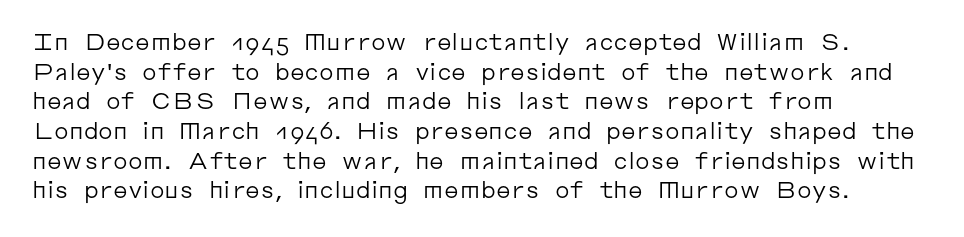
The image shows 23 px text type, upright; set left-aligned, normal line spacing (1.29x), normal letter spacing, not underlined.
